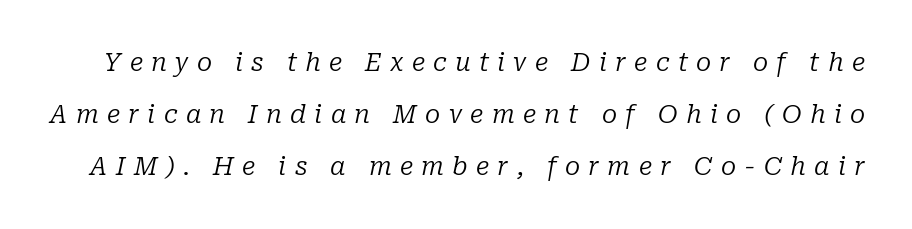
The image shows 25 px text type, italic (leaning right); set loose line spacing (2.08x), unusually wide letter spacing (+0.33 em), not underlined.
